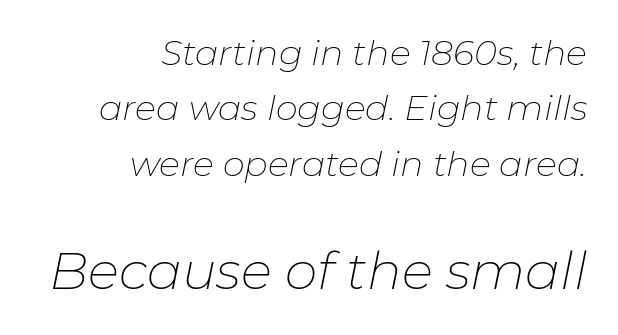
{"italic": "yes", "lean": "right", "slant_degrees": 11, "bold": "no", "weight": "thin", "width": "normal", "stroke_contrast": "low", "x_height": "medium", "monospaced": "no", "underline": "no", "align": "right", "line_spacing": "normal", "line_spacing_ratio": 1.58, "letter_spacing": "normal", "letter_spacing_em": 0.0, "larger_block": "second", "size_ratio": 1.49, "glyph_px": 52}
